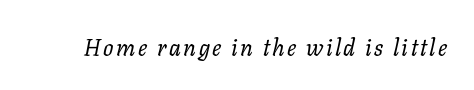
The cut favours lightness, reaching ordinary text weight at its darkest. The space beneath each line is pristine and unruled. Compared with ordinary roman type, these characters are visibly tilted.
